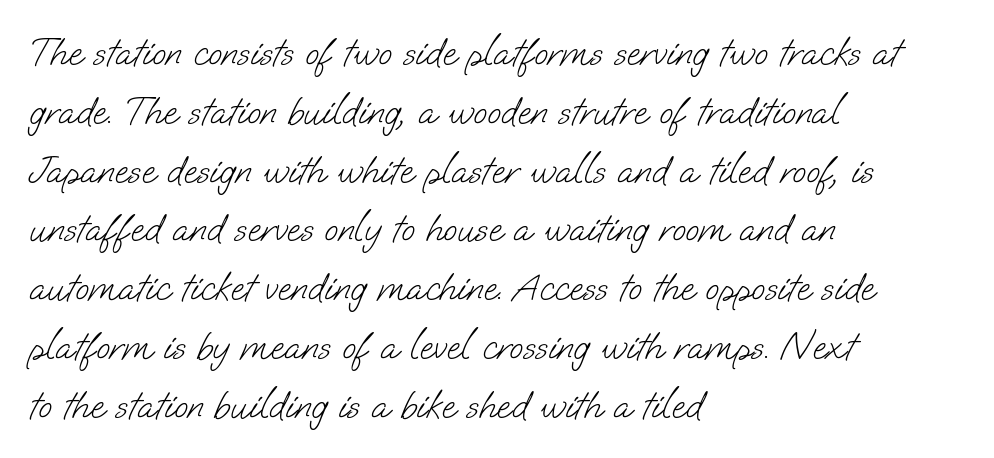
{"serif": "no", "bold": "no", "weight": "light", "width": "normal", "stroke_contrast": "low", "x_height": "small", "monospaced": "no", "underline": "no", "align": "left", "line_spacing": "normal", "line_spacing_ratio": 1.47, "letter_spacing": "normal", "letter_spacing_em": 0.0, "glyph_px": 40}
